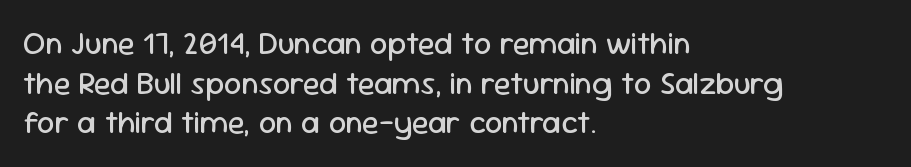
Upright lettering throughout. Compared with a typical body face, this is equally light or lighter still. This sample keeps an unexceptional amount of space between lines. The type family on display is of the sans-serif kind. Notice how the passage keeps a crisp vertical edge on the left only. These lines are rendered in a variable-pitch font.
